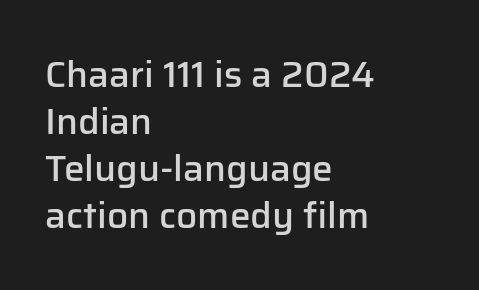
The image shows 37 px semibold sans-serif type, upright; set left-aligned, normal line spacing (1.27x), normal letter spacing, not underlined; low stroke contrast and a medium x-height.
